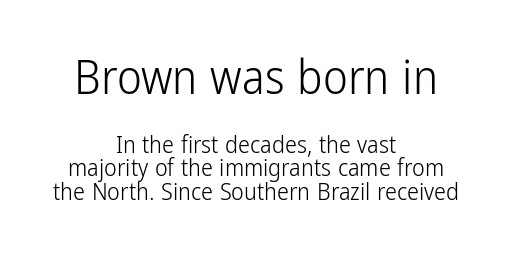
This rendering leaves character spacing at its baseline value. Visually, the top section dominates because its glyphs are scaled up. A student would call this center alignment; a typographer would say set centered. Glance below the letters and you will spot only blank space. Upright lettering throughout. Grotesque or geometric, the face here clearly has no serifs.
